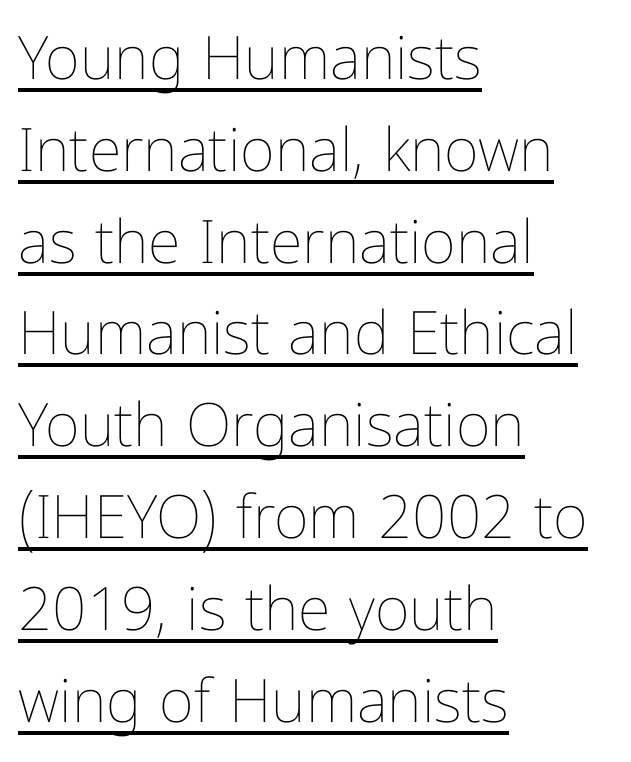
The image shows 60 px thin, condensed type, upright; set left-aligned, normal line spacing (1.53x), normal letter spacing, underlined; low stroke contrast and a medium x-height.
